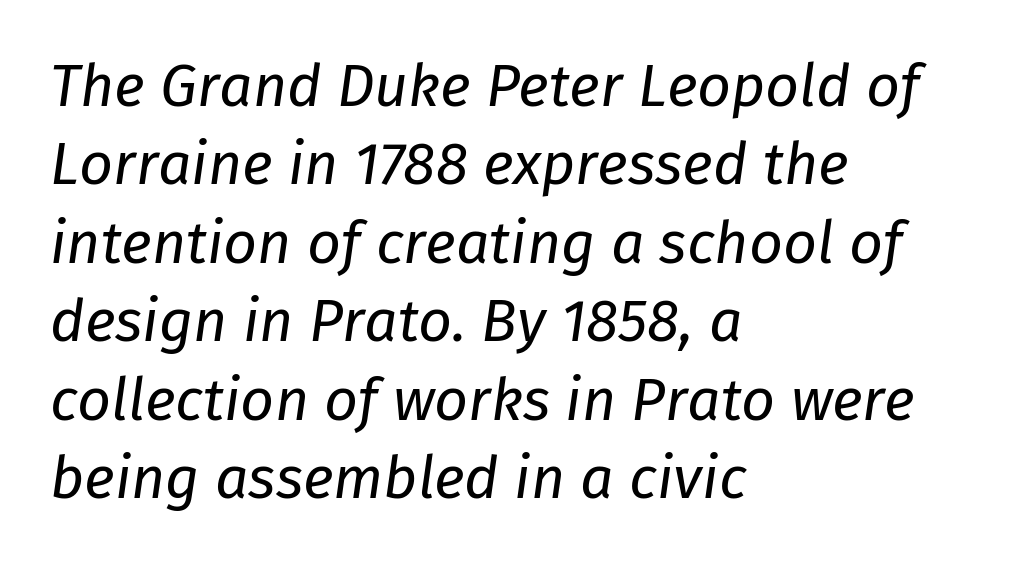
The image shows 59 px regular-weight type, italic (leaning right); set left-aligned, normal line spacing (1.33x), normal letter spacing, not underlined; low stroke contrast and a medium x-height.
